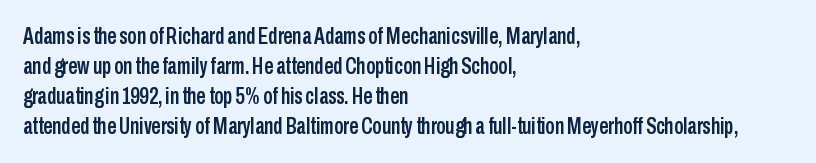
The ragged edge is on the right, which tells us the setting is flush left. What's the leading like? Ordinary, nothing unusual. Posture: straight, roman, zero tilt. The face used here is rendered with its standard letterfit. Letters rest on an invisible, unmarked baseline.
